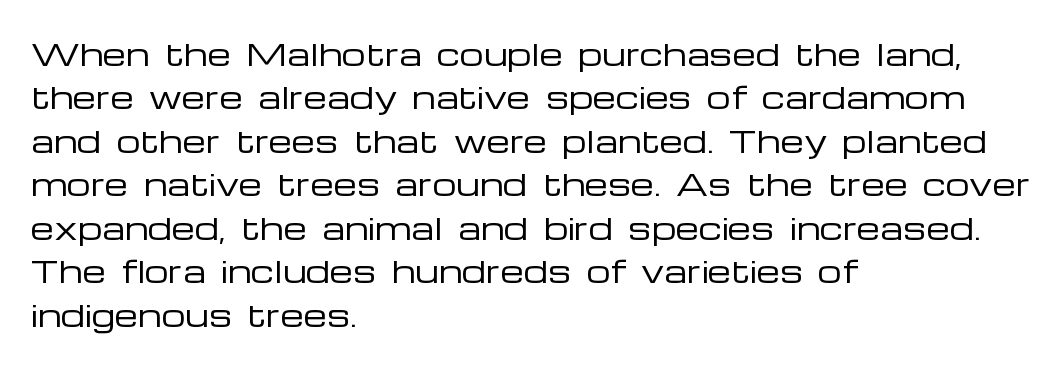
Posture: upright roman. A quiet, ordinary-to-light weight characterises the typeface. Summary of vertical rhythm: regular, with standard interline spacing. There is no visible air inserted between adjacent glyphs. This sample is left-justified, so line endings fall wherever the words run out.
